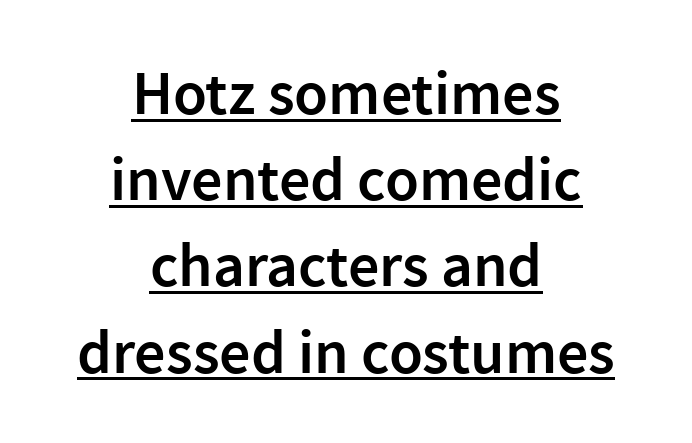
What kind of face is this? One without serifs — a sans. Nothing unusual about the tracking: characters are spaced as the font intends. Interline gaps are of average width in this sample. Caption: lettering with a line underneath. These lines stack symmetrically, like a column narrowing and widening about its center.
